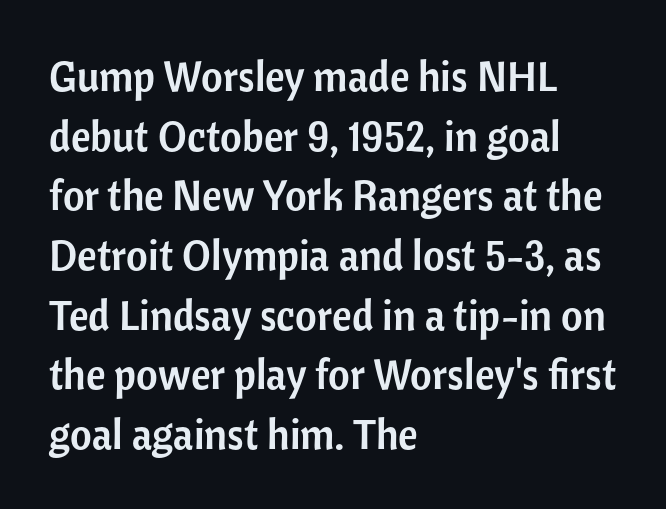
{"serif": "no", "italic": "no", "width": "normal", "stroke_contrast": "low", "x_height": "medium", "monospaced": "no", "underline": "no", "align": "left", "line_spacing": "normal", "line_spacing_ratio": 1.42, "letter_spacing": "normal", "letter_spacing_em": 0.0, "glyph_px": 42}
